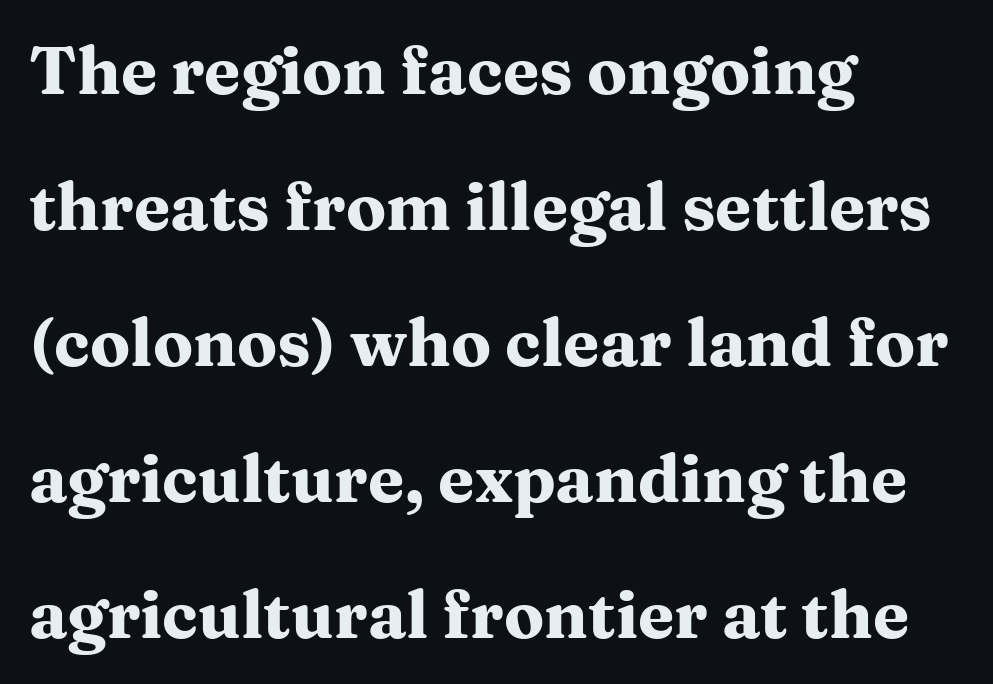
The image shows 66 px heavy, wide serif type, upright; set left-aligned, loose line spacing (2.06x), normal letter spacing, not underlined; medium stroke contrast and a medium x-height.
